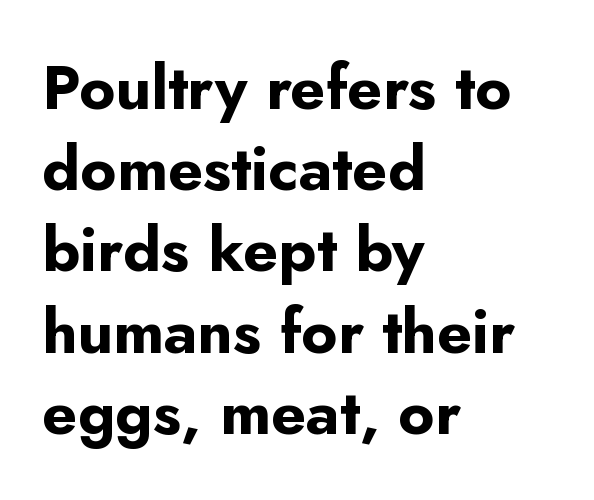
The image shows 62 px bold sans-serif type, upright; set left-aligned, normal line spacing (1.31x), normal letter spacing, not underlined; low stroke contrast and a small x-height.
